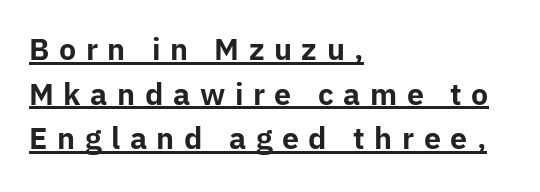
Q: Is the text bold? A: Yes.
Q: Is the text italic (slanted)? A: No, it is upright.
Q: Is the typeface a serif or a sans-serif typeface? A: Sans-serif.
Q: Is the text underlined? A: Yes.
Q: How is the paragraph aligned? A: Left-aligned.
Q: Is the spacing between letters normal or unusually wide? A: Unusually wide.
Q: Is the spacing between lines tight, normal or loose? A: Normal.
Q: Width (condensed, normal, or wide)? A: Normal.
Q: Stroke contrast? A: Low.
Q: x-height? A: Medium.
Q: Monospaced? A: No.
